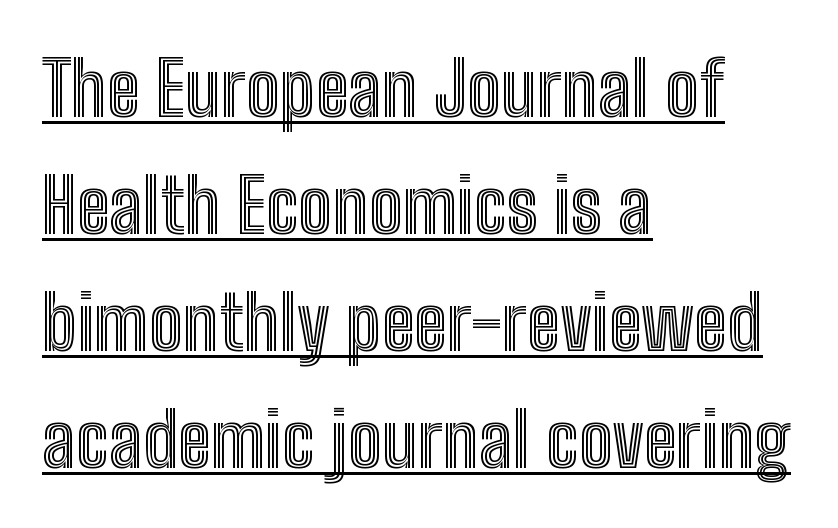
The image shows 76 px condensed type, upright; set left-aligned, normal line spacing (1.54x), normal letter spacing, underlined; a medium x-height.
